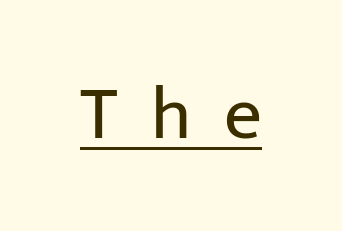
Compared with undecorated copy, this sample adds a rule below the words. The letters look calm and open, with moderate or lighter stems. This sample uses an upright cut, with every glyph sitting square on the baseline. A typesetter would call this proportional, since set widths differ per character. The tracking reads as deliberately expanded to a designer's eye.
